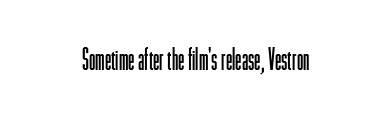
The image shows 29 px light, condensed sans-serif type, upright; set normal letter spacing, not underlined; low stroke contrast and a medium x-height.
